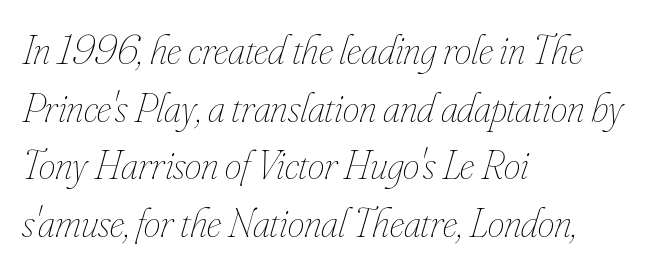
{"italic": "yes", "lean": "right", "slant_degrees": 16, "bold": "no", "weight": "thin", "width": "condensed", "stroke_contrast": "low", "x_height": "small", "monospaced": "no", "underline": "no", "align": "left", "line_spacing": "normal", "line_spacing_ratio": 1.37, "letter_spacing": "normal", "letter_spacing_em": 0.0, "glyph_px": 42}
